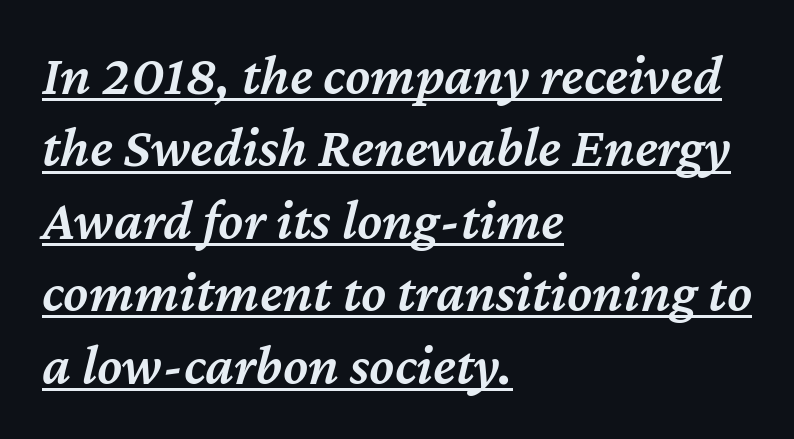
The image shows 57 px semibold type, italic (leaning right); set left-aligned, normal line spacing (1.27x), normal letter spacing, underlined; medium stroke contrast and a medium x-height.
